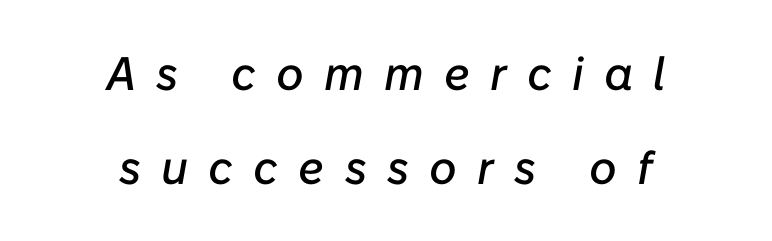
The image shows 47 px text type, italic (leaning right); set centered, loose line spacing (2.01x), unusually wide letter spacing (+0.43 em), not underlined; low stroke contrast and a medium x-height.
